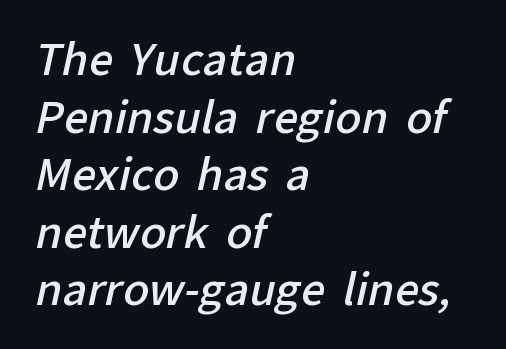
Q: Is the text bold? A: Semi-bold.
Q: Is the typeface a serif or a sans-serif typeface? A: Sans-serif.
Q: Is the text underlined? A: No.
Q: How is the paragraph aligned? A: Left-aligned.
Q: Is the spacing between letters normal or unusually wide? A: Normal.
Q: Is the spacing between lines tight, normal or loose? A: Normal.
Q: Width (condensed, normal, or wide)? A: Normal.
Q: Stroke contrast? A: Low.
Q: x-height? A: Medium.
Q: Monospaced? A: No.
